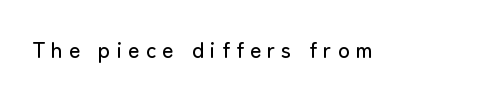
{"italic": "no", "underline": "no", "letter_spacing": "wide", "letter_spacing_em": 0.27, "glyph_px": 22}
